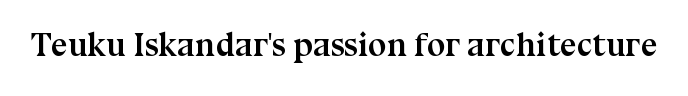
Q: Is the text bold? A: Yes.
Q: Is the text italic (slanted)? A: No, it is upright.
Q: Is the typeface a serif or a sans-serif typeface? A: Serif.
Q: Is the text underlined? A: No.
Q: Is the spacing between letters normal or unusually wide? A: Normal.
Q: Width (condensed, normal, or wide)? A: Normal.
Q: Stroke contrast? A: Medium.
Q: x-height? A: Medium.
Q: Monospaced? A: No.
